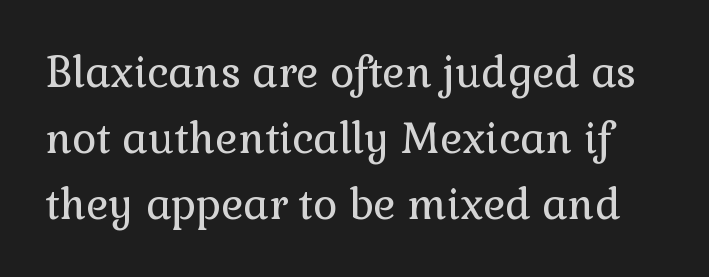
{"serif": "yes", "italic": "no", "bold": "no", "weight": "regular", "width": "normal", "stroke_contrast": "low", "x_height": "medium", "monospaced": "no", "underline": "no", "line_spacing": "normal", "line_spacing_ratio": 1.57, "letter_spacing": "normal", "letter_spacing_em": 0.0, "glyph_px": 42}
